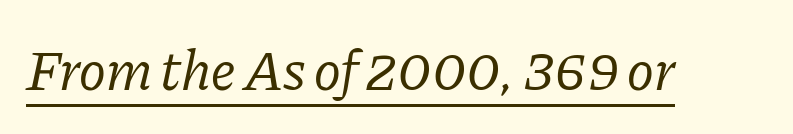
The image shows 57 px regular-weight serif type, italic (leaning right); set normal letter spacing, underlined; low stroke contrast and a medium x-height.
